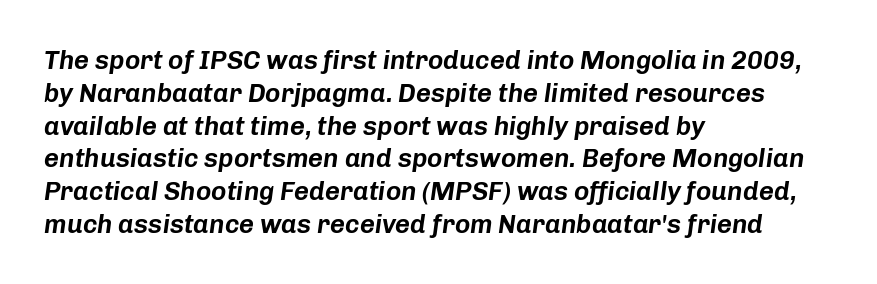
{"italic": "yes", "lean": "right", "slant_degrees": 8, "underline": "no", "align": "left", "line_spacing": "normal", "line_spacing_ratio": 1.26, "letter_spacing": "normal", "letter_spacing_em": 0.0, "glyph_px": 26}
